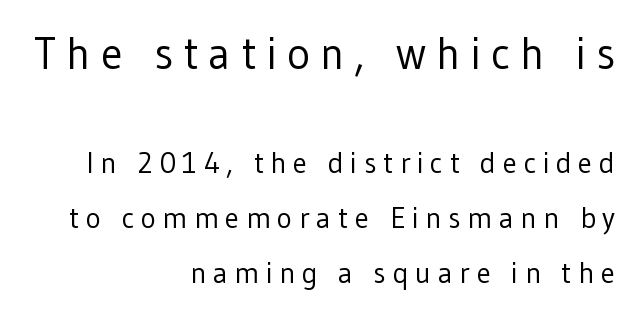
Examine the stroke ends and you'll find no serifs. The rendering inserts visible extra space after every character. Do the characters align in a grid? No, the font is proportional. If you drew a line through each stem, it would be perfectly vertical. This rendering features lettering with no underline. A student would call this right alignment; a typographer would say flush right, rag left.
